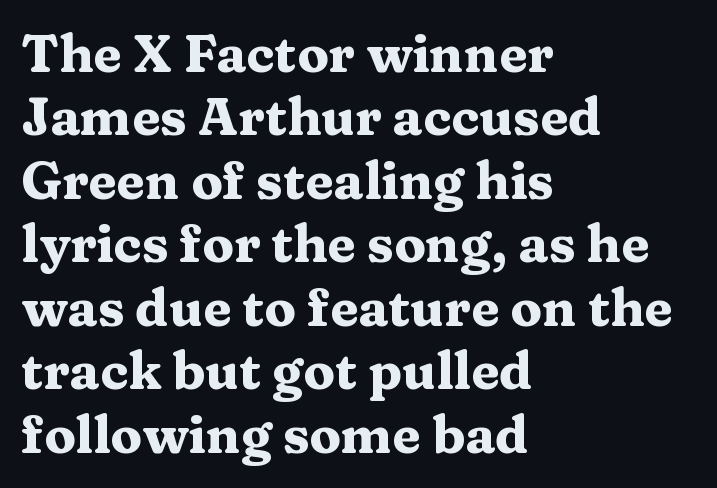
{"serif": "yes", "italic": "no", "bold": "yes", "weight": "heavy", "width": "wide", "stroke_contrast": "medium", "x_height": "medium", "monospaced": "no", "underline": "no", "align": "left", "line_spacing_ratio": 1.22, "letter_spacing": "normal", "letter_spacing_em": 0.0, "glyph_px": 52}
